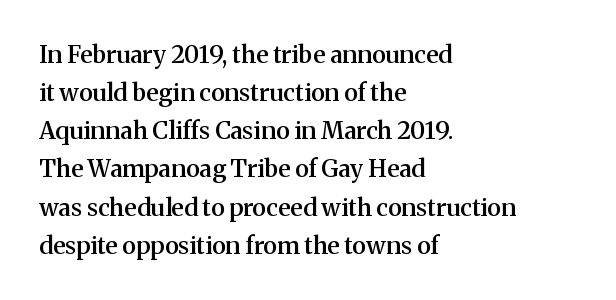
The image shows 24 px text type, upright; set left-aligned, normal line spacing (1.59x), normal letter spacing, not underlined.
